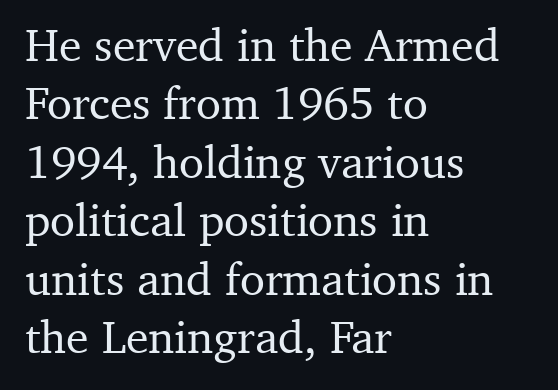
Q: Is the text italic (slanted)? A: No, it is upright.
Q: Is the typeface a serif or a sans-serif typeface? A: Serif.
Q: Is the text underlined? A: No.
Q: How is the paragraph aligned? A: Left-aligned.
Q: Is the spacing between letters normal or unusually wide? A: Normal.
Q: Is the spacing between lines tight, normal or loose? A: Normal.
Q: Width (condensed, normal, or wide)? A: Normal.
Q: Stroke contrast? A: Medium.
Q: x-height? A: Medium.
Q: Monospaced? A: No.
